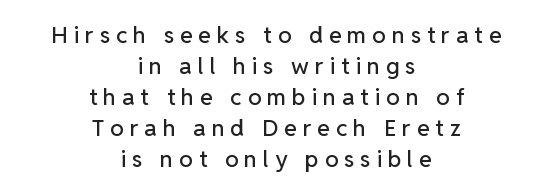
Q: Is the text italic (slanted)? A: No, it is upright.
Q: Is the text underlined? A: No.
Q: How is the paragraph aligned? A: Centered.
Q: Is the spacing between letters normal or unusually wide? A: Unusually wide.
Q: Is the spacing between lines tight, normal or loose? A: Normal.
